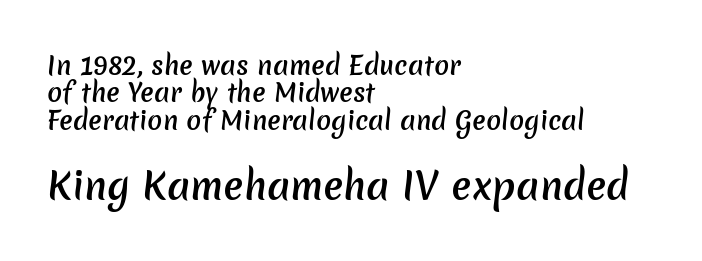
{"serif": "no", "bold": "semi", "weight": "semibold", "width": "normal", "stroke_contrast": "low", "x_height": "medium", "monospaced": "no", "underline": "no", "align": "left", "line_spacing": "tight", "line_spacing_ratio": 1.1, "letter_spacing": "normal", "letter_spacing_em": 0.0, "larger_block": "second", "size_ratio": 1.48, "glyph_px": 37}
